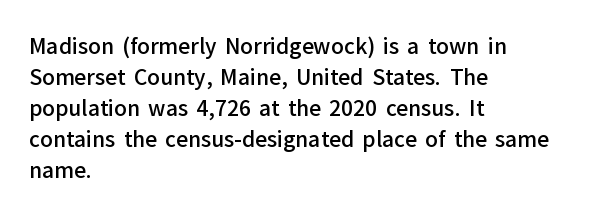
{"italic": "no", "bold": "semi", "underline": "no", "align": "left", "line_spacing": "normal", "line_spacing_ratio": 1.48, "letter_spacing": "normal", "letter_spacing_em": 0.0, "glyph_px": 21}
